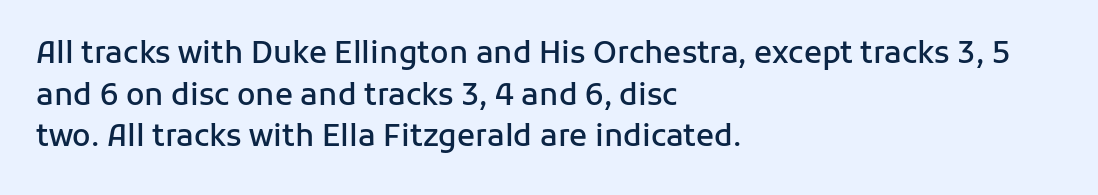
{"serif": "no", "italic": "no", "bold": "semi", "weight": "semibold", "width": "normal", "stroke_contrast": "low", "x_height": "medium", "monospaced": "no", "underline": "no", "align": "left", "line_spacing": "normal", "line_spacing_ratio": 1.39, "letter_spacing": "normal", "letter_spacing_em": 0.0, "glyph_px": 30}
